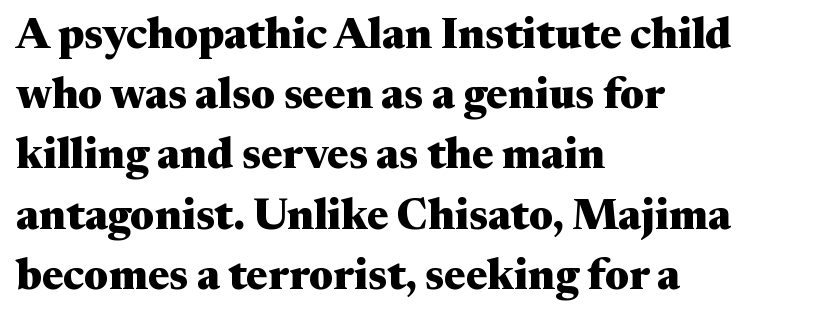
{"serif": "yes", "italic": "no", "bold": "yes", "weight": "heavy", "width": "wide", "stroke_contrast": "medium", "x_height": "medium", "monospaced": "no", "underline": "no", "align": "left", "line_spacing": "normal", "line_spacing_ratio": 1.4, "letter_spacing": "normal", "letter_spacing_em": 0.0, "glyph_px": 43}
